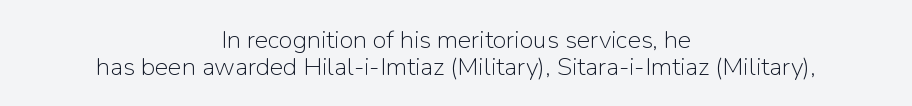
{"italic": "no", "bold": "no", "underline": "no", "align": "center", "line_spacing": "tight", "line_spacing_ratio": 1.07, "letter_spacing": "normal", "letter_spacing_em": 0.0, "glyph_px": 25}
